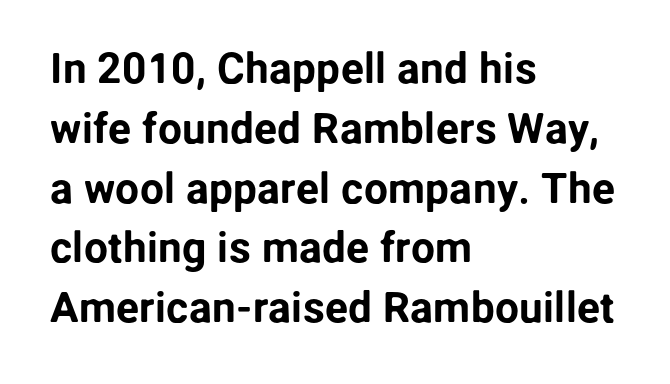
Q: Is the text italic (slanted)? A: No, it is upright.
Q: Is the typeface a serif or a sans-serif typeface? A: Sans-serif.
Q: Is the text underlined? A: No.
Q: How is the paragraph aligned? A: Left-aligned.
Q: Is the spacing between letters normal or unusually wide? A: Normal.
Q: Is the spacing between lines tight, normal or loose? A: Normal.
Q: Width (condensed, normal, or wide)? A: Normal.
Q: Stroke contrast? A: Low.
Q: x-height? A: Medium.
Q: Monospaced? A: No.
